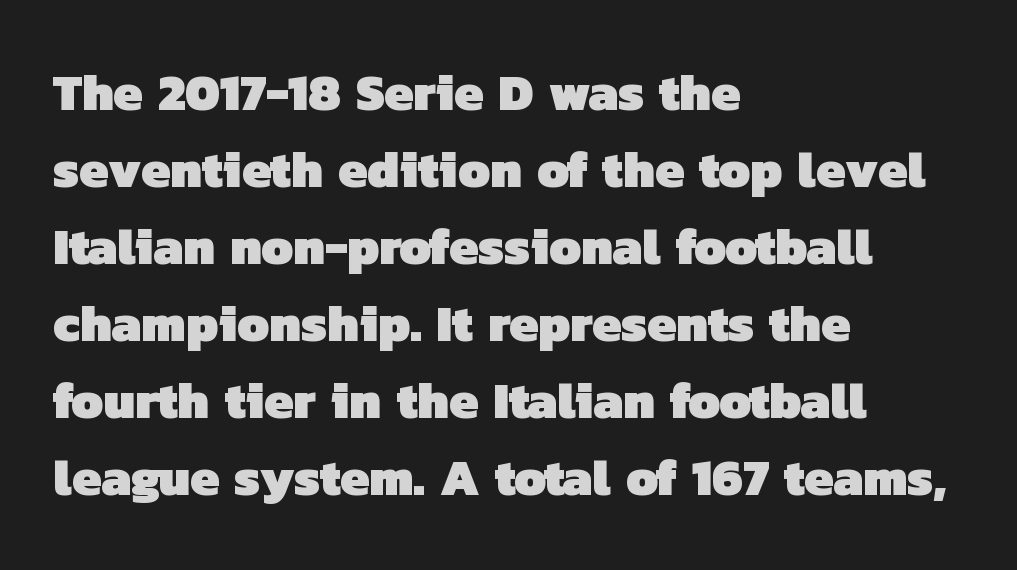
Q: Is the text bold? A: Yes.
Q: Is the typeface a serif or a sans-serif typeface? A: Sans-serif.
Q: Is the text underlined? A: No.
Q: How is the paragraph aligned? A: Left-aligned.
Q: Is the spacing between letters normal or unusually wide? A: Normal.
Q: Is the spacing between lines tight, normal or loose? A: Normal.
Q: Width (condensed, normal, or wide)? A: Normal.
Q: Stroke contrast? A: Low.
Q: x-height? A: Medium.
Q: Monospaced? A: No.
